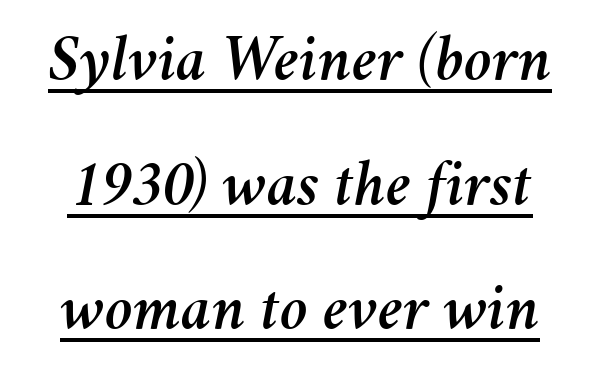
Do the characters align in a grid? No, the font is proportional. Letter spacing: default. The passage shown is underscored from start to finish. Every character sits at an angle, as italics do.
